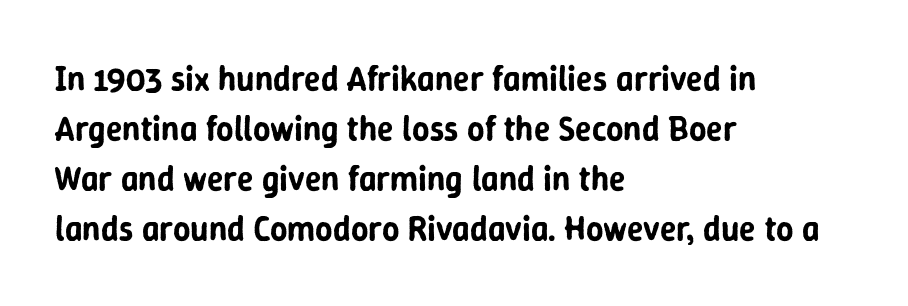
The image shows 34 px sans-serif type, upright; set left-aligned, normal line spacing (1.47x), normal letter spacing, not underlined; low stroke contrast and a medium x-height.
